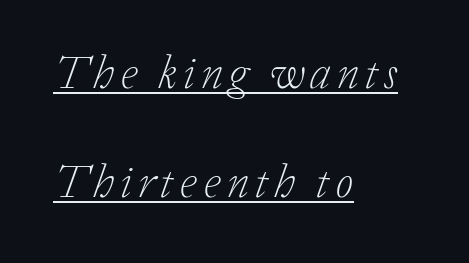
{"serif": "yes", "italic": "yes", "lean": "right", "slant_degrees": 20, "bold": "no", "weight": "light", "width": "normal", "stroke_contrast": "low", "x_height": "medium", "monospaced": "no", "underline": "yes", "align": "left", "line_spacing": "loose", "line_spacing_ratio": 2.37, "glyph_px": 46}
